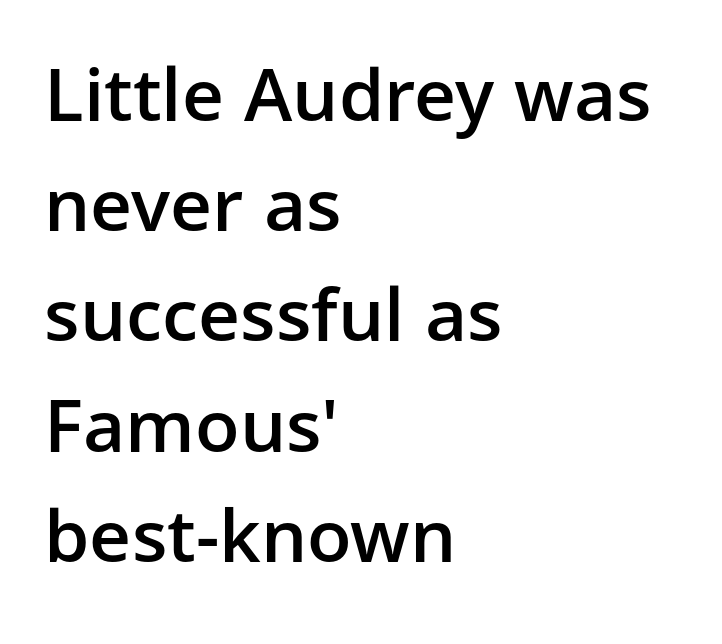
Q: Is the text bold? A: Semi-bold.
Q: Is the text italic (slanted)? A: No, it is upright.
Q: Is the typeface a serif or a sans-serif typeface? A: Sans-serif.
Q: Is the text underlined? A: No.
Q: How is the paragraph aligned? A: Left-aligned.
Q: Is the spacing between letters normal or unusually wide? A: Normal.
Q: Is the spacing between lines tight, normal or loose? A: Normal.
Q: Width (condensed, normal, or wide)? A: Normal.
Q: Stroke contrast? A: Low.
Q: x-height? A: Medium.
Q: Monospaced? A: No.
